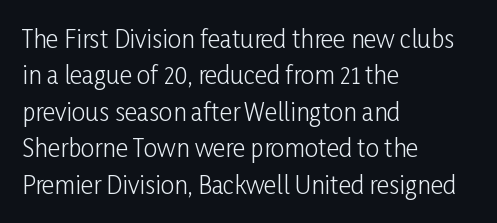
Q: Is the text bold? A: No.
Q: Is the text italic (slanted)? A: No, it is upright.
Q: Is the text underlined? A: No.
Q: How is the paragraph aligned? A: Left-aligned.
Q: Is the spacing between letters normal or unusually wide? A: Normal.
Q: Is the spacing between lines tight, normal or loose? A: Normal.
